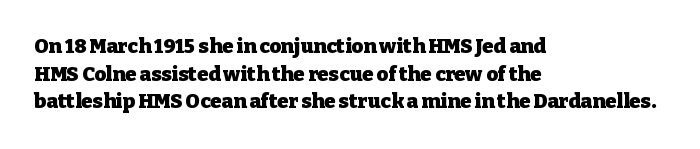
Q: Is the text bold? A: Yes.
Q: Is the text italic (slanted)? A: No, it is upright.
Q: Is the text underlined? A: No.
Q: How is the paragraph aligned? A: Left-aligned.
Q: Is the spacing between letters normal or unusually wide? A: Normal.
Q: Is the spacing between lines tight, normal or loose? A: Normal.
